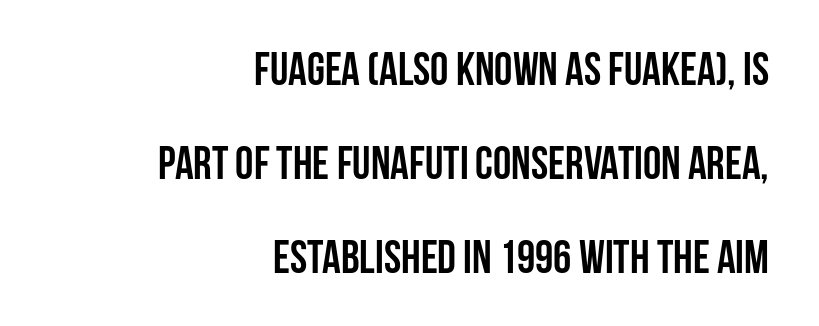
The image shows 46 px semibold, condensed sans-serif type, upright; set right-aligned, loose line spacing (2.04x), normal letter spacing, not underlined; low stroke contrast and a large x-height.
